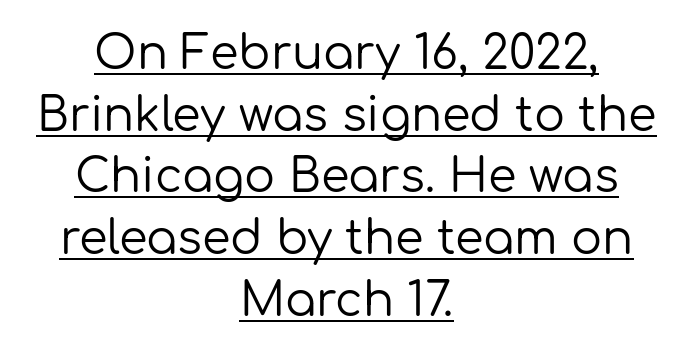
The image shows 46 px regular-weight sans-serif type, upright; set centered, normal line spacing (1.34x), normal letter spacing, underlined; low stroke contrast and a medium x-height.
